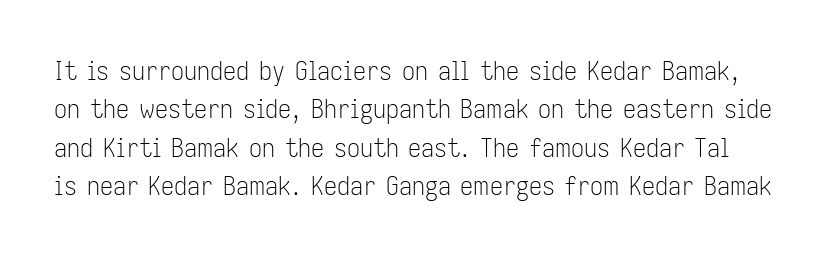
The zone under the glyphs is completely vacant. Between one letter and the next there's only the usual sliver of space. A normal amount of white space separates one row of letters from the next. No extra ink here — the face is not bold.
